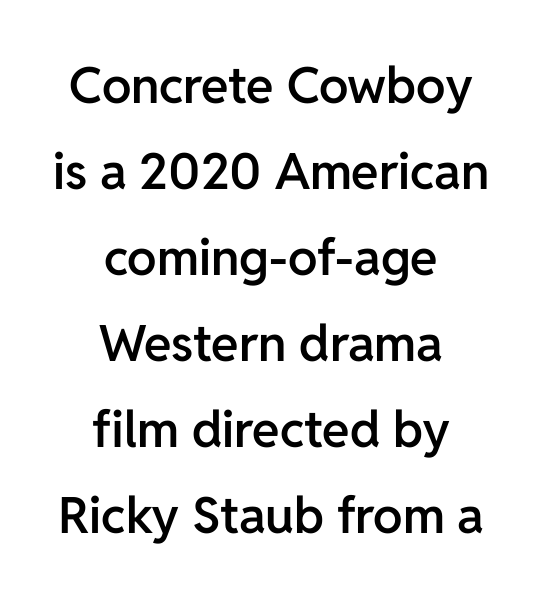
The space beneath each line is pristine and unruled. Quick note: not italic, upright. I'd call this a sans setting — the letters go barefoot. How heavy is the stroke? Medium-heavy — a semibold, shy of bold. Note the varied advance widths — an 'i' is clearly narrower than an 'm'. Nothing unusual about the tracking: characters are spaced as the font intends.
